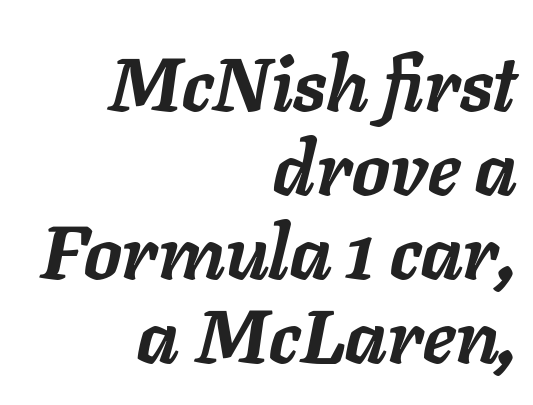
{"italic": "yes", "lean": "right", "slant_degrees": 11, "bold": "yes", "weight": "semibold", "width": "normal", "stroke_contrast": "low", "x_height": "medium", "monospaced": "no", "underline": "no", "align": "right", "line_spacing": "tight", "line_spacing_ratio": 1.12, "letter_spacing": "normal", "letter_spacing_em": 0.0, "glyph_px": 75}
